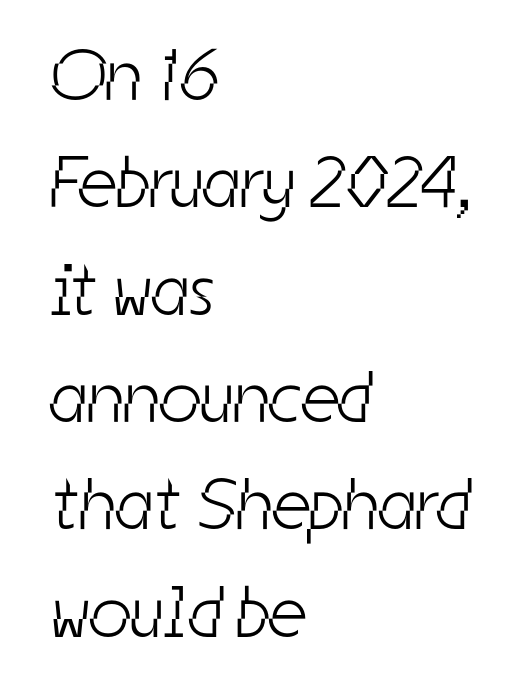
Underlining? Definitely not there. The paragraph shown leans on its left margin. Weight class: somewhere from thin through regular. The characters display no serif detailing; their extremities are plain. Whoever set this chose a conventional vertical rhythm.
